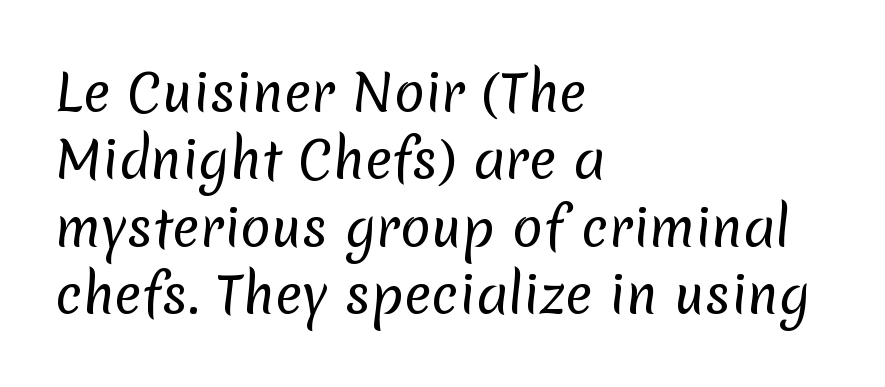
Q: Is the text bold? A: No.
Q: Is the typeface a serif or a sans-serif typeface? A: Sans-serif.
Q: Is the text underlined? A: No.
Q: How is the paragraph aligned? A: Left-aligned.
Q: Is the spacing between letters normal or unusually wide? A: Normal.
Q: Is the spacing between lines tight, normal or loose? A: Normal.
Q: Width (condensed, normal, or wide)? A: Normal.
Q: Stroke contrast? A: Low.
Q: x-height? A: Medium.
Q: Monospaced? A: No.
